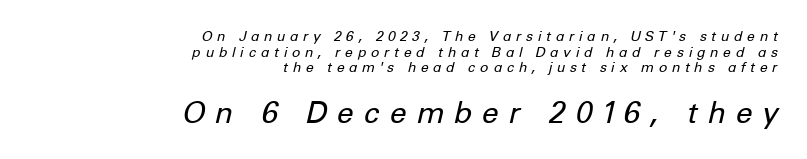
It's the slanting kind of type. Rows of type sit shoulder to shoulder in the vertical direction. Line ends are locked; line starts wander. Spacing verdict: proportional, widths tailored to each character. Check the space under the baseline: it is left empty.
